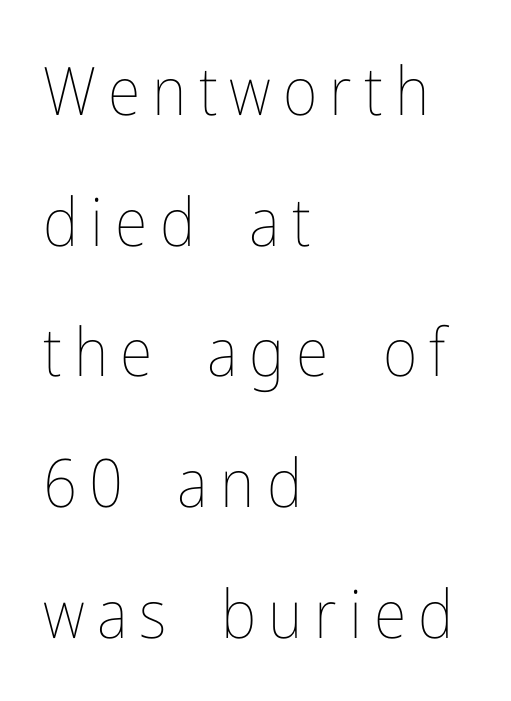
{"italic": "no", "bold": "no", "weight": "thin", "width": "condensed", "stroke_contrast": "low", "x_height": "medium", "monospaced": "no", "underline": "no", "align": "left", "line_spacing": "loose", "line_spacing_ratio": 1.95, "glyph_px": 67}
